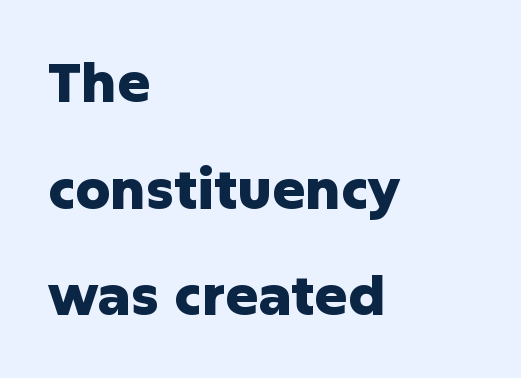
The image shows 55 px heavy sans-serif type, upright; set left-aligned, loose line spacing (1.94x), normal letter spacing, not underlined; low stroke contrast and a medium x-height.
